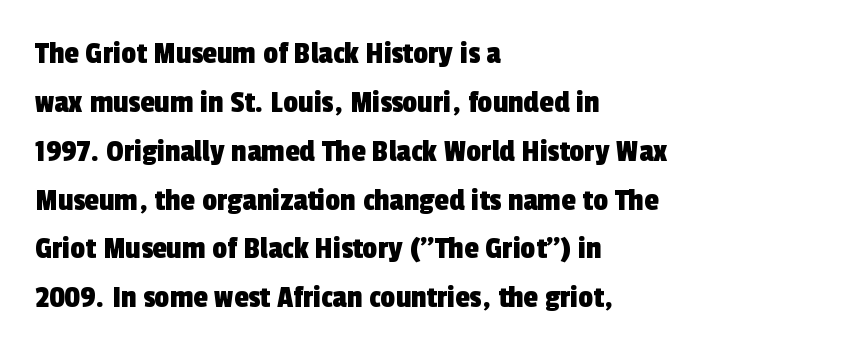
The image shows 33 px condensed sans-serif type; set left-aligned, normal line spacing (1.48x), normal letter spacing, not underlined; a medium x-height.
